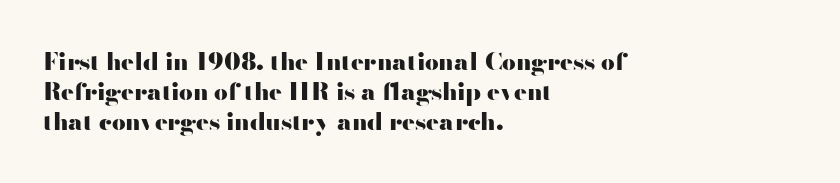
Q: Is the text bold? A: Yes.
Q: Is the text italic (slanted)? A: No, it is upright.
Q: Is the text underlined? A: No.
Q: How is the paragraph aligned? A: Left-aligned.
Q: Is the spacing between letters normal or unusually wide? A: Normal.
Q: Is the spacing between lines tight, normal or loose? A: Normal.
